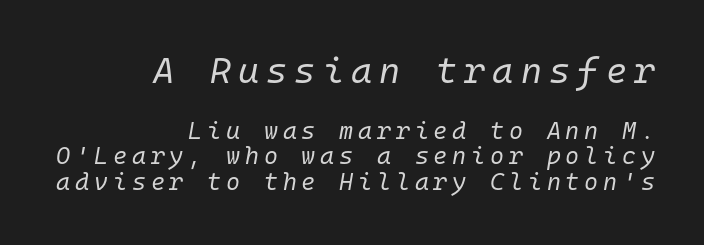
The image shows 36 px regular-weight type, italic (leaning right), monospaced; set right-aligned, tight line spacing (1.06x), unusually wide letter spacing (+0.2 em), not underlined; the first (top) block is 1.5x larger; low stroke contrast and a medium x-height.
